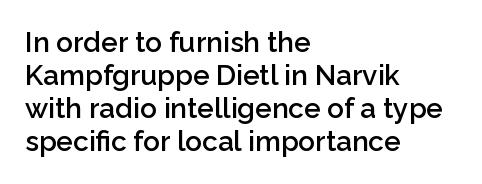
{"serif": "no", "italic": "no", "bold": "semi", "weight": "semibold", "width": "normal", "stroke_contrast": "low", "x_height": "medium", "monospaced": "no", "underline": "no", "align": "left", "line_spacing_ratio": 1.18, "letter_spacing": "normal", "letter_spacing_em": 0.0, "glyph_px": 28}
